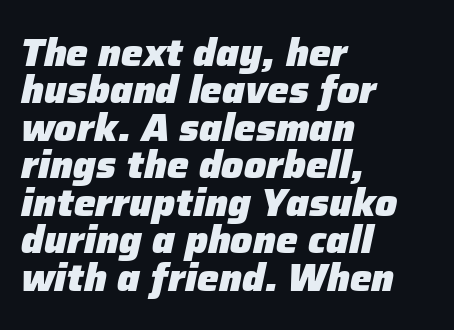
The image shows 39 px heavy type, italic (leaning right); set left-aligned, tight line spacing (0.96x), normal letter spacing, not underlined; low stroke contrast and a medium x-height.
